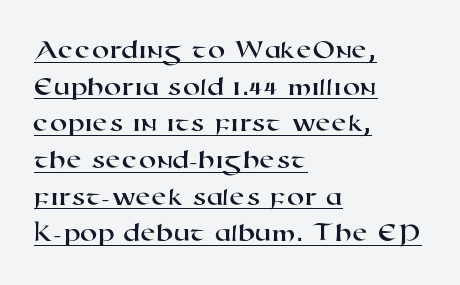
The image shows 28 px wide sans-serif type; set left-aligned, normal line spacing (1.31x), normal letter spacing, underlined; high stroke contrast and a medium x-height.
